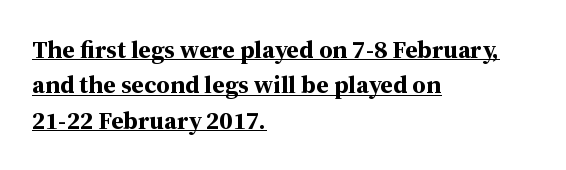
The image shows 25 px bold type, upright; set left-aligned, normal line spacing (1.42x), normal letter spacing, underlined.
